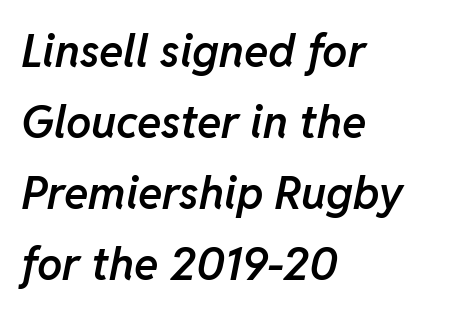
Compared with an ordinary text face, these strokes are moderately heavier — a semibold. Compared with typical body copy, the letter spacing here is the same. If you drew a ruler down the left edge, every line would touch it. Leading matches the norm, producing a regular column. Here the designer chose a conventional face with non-uniform glyph widths. Rendered with sloped, italic letterforms.
